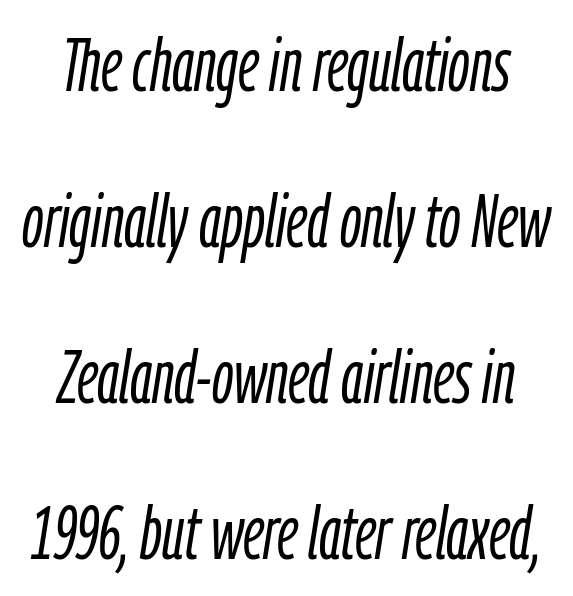
{"italic": "yes", "lean": "right", "slant_degrees": 9, "bold": "no", "weight": "light", "width": "condensed", "stroke_contrast": "low", "x_height": "medium", "monospaced": "no", "underline": "no", "line_spacing": "loose", "line_spacing_ratio": 2.11, "letter_spacing": "normal", "letter_spacing_em": 0.0, "glyph_px": 74}
